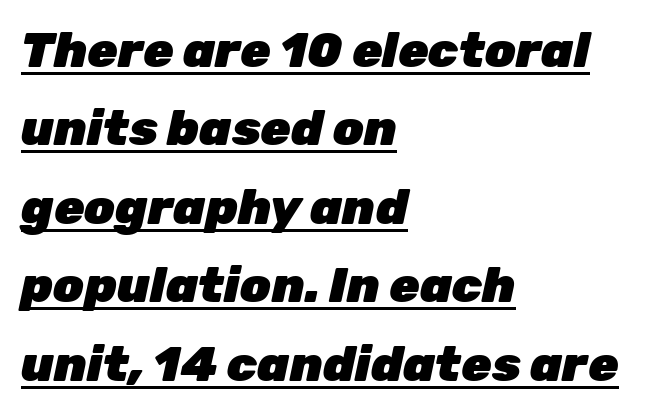
The image shows 49 px heavy type, italic (leaning right); set left-aligned, normal line spacing (1.6x), normal letter spacing, underlined; low stroke contrast and a medium x-height.
